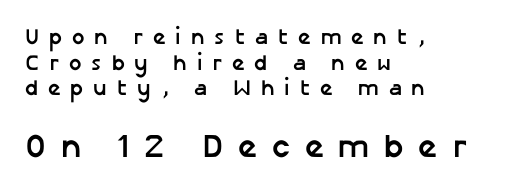
Q: Is the text bold? A: Yes.
Q: Is the text italic (slanted)? A: No, it is upright.
Q: Is the typeface a serif or a sans-serif typeface? A: Sans-serif.
Q: Is the text underlined? A: No.
Q: How is the paragraph aligned? A: Left-aligned.
Q: Is the spacing between letters normal or unusually wide? A: Unusually wide.
Q: Which block of text is set in a larger size, the first (top) or the second (bottom)? A: The second (bottom) one.
Q: Width (condensed, normal, or wide)? A: Normal.
Q: Stroke contrast? A: Low.
Q: x-height? A: Medium.
Q: Monospaced? A: No.
